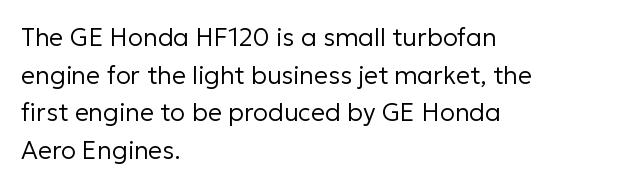
The face used here is rendered with its standard letterfit. Just letters on the line, the space beneath them empty. Caption: face not bold, strokes unweighted. Line spacing here is normal.
